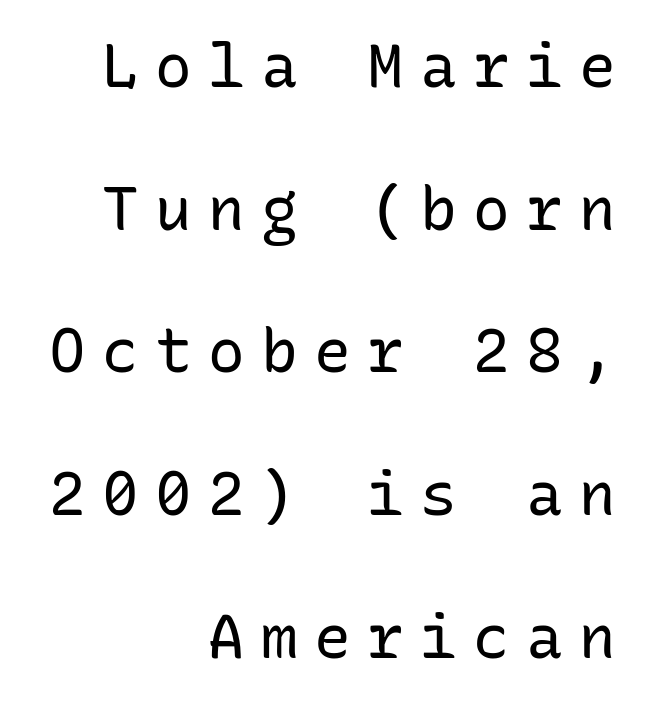
The image shows 61 px regular-weight sans-serif type, upright, monospaced; set right-aligned, loose line spacing (2.34x), unusually wide letter spacing (+0.27 em), not underlined; low stroke contrast and a medium x-height.
